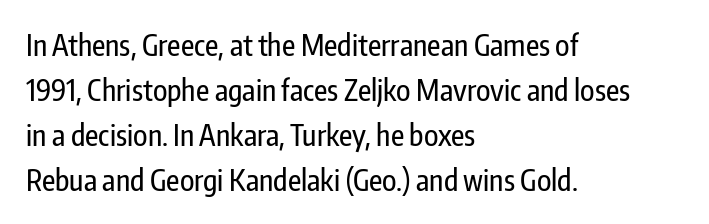
{"serif": "no", "italic": "no", "width": "condensed", "stroke_contrast": "low", "x_height": "medium", "monospaced": "no", "underline": "no", "align": "left", "line_spacing": "normal", "line_spacing_ratio": 1.55, "letter_spacing": "normal", "letter_spacing_em": 0.0, "glyph_px": 29}
